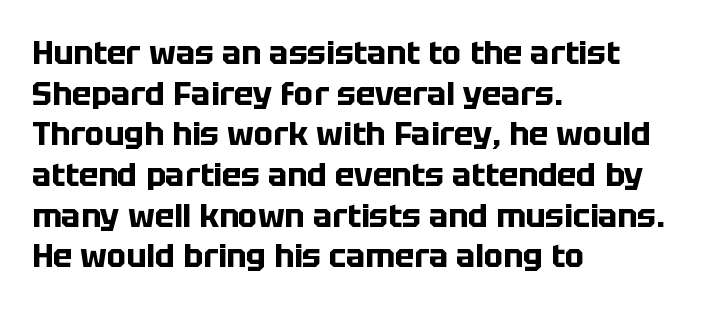
The glyphs in this specimen are sans serif. The line texture is even and compact thanks to regular tracking. Each letter keeps its own natural width here, so spacing adapts to shape. The zone under the glyphs is completely vacant. Horizontal alignment here is leftward, the default for most running prose.
